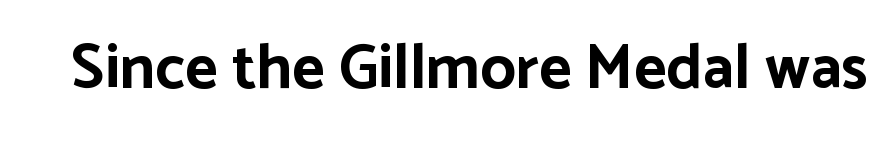
Q: Is the text bold? A: Yes.
Q: Is the text italic (slanted)? A: No, it is upright.
Q: Is the typeface a serif or a sans-serif typeface? A: Sans-serif.
Q: Is the text underlined? A: No.
Q: Is the spacing between letters normal or unusually wide? A: Normal.
Q: Width (condensed, normal, or wide)? A: Normal.
Q: Stroke contrast? A: Low.
Q: x-height? A: Medium.
Q: Monospaced? A: No.
